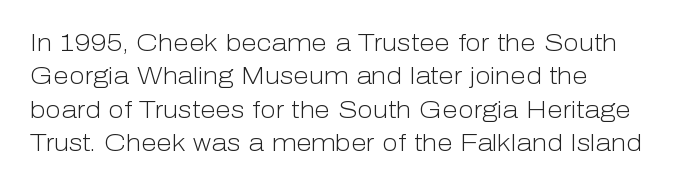
Q: Is the text bold? A: No.
Q: Is the text italic (slanted)? A: No, it is upright.
Q: Is the text underlined? A: No.
Q: How is the paragraph aligned? A: Left-aligned.
Q: Is the spacing between letters normal or unusually wide? A: Normal.
Q: Is the spacing between lines tight, normal or loose? A: Normal.
